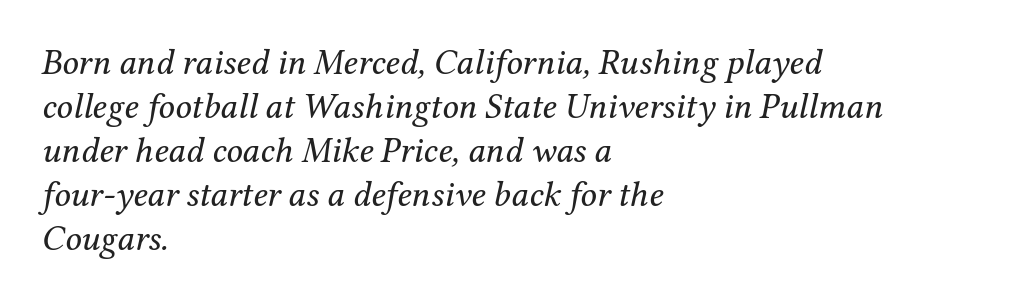
{"serif": "yes", "italic": "yes", "lean": "right", "slant_degrees": 12, "bold": "no", "weight": "regular", "width": "normal", "stroke_contrast": "medium", "x_height": "medium", "monospaced": "no", "underline": "no", "align": "left", "line_spacing_ratio": 1.22, "letter_spacing": "normal", "letter_spacing_em": 0.0, "glyph_px": 36}
